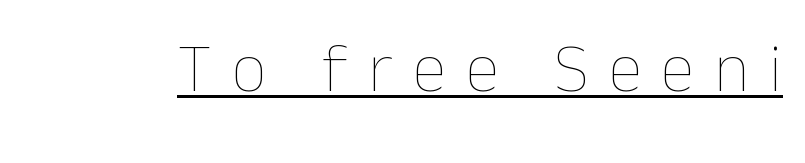
The image shows 69 px thin type, upright; set unusually wide letter spacing (+0.29 em), underlined; low stroke contrast and a medium x-height.
